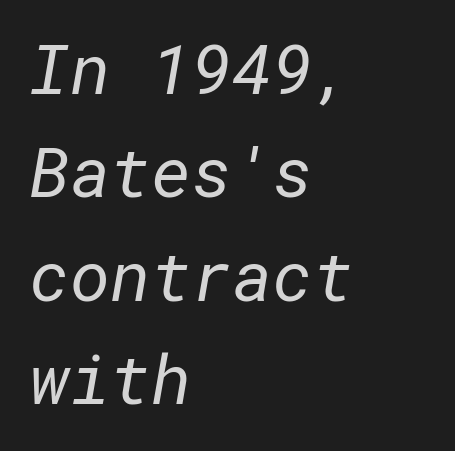
Q: Is the text bold? A: No.
Q: Is the typeface a serif or a sans-serif typeface? A: Sans-serif.
Q: Is the text underlined? A: No.
Q: How is the paragraph aligned? A: Left-aligned.
Q: Is the spacing between letters normal or unusually wide? A: Normal.
Q: Is the spacing between lines tight, normal or loose? A: Normal.
Q: Width (condensed, normal, or wide)? A: Normal.
Q: Stroke contrast? A: Low.
Q: x-height? A: Medium.
